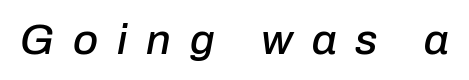
{"italic": "yes", "lean": "right", "slant_degrees": 10, "width": "normal", "stroke_contrast": "low", "x_height": "medium", "monospaced": "no", "underline": "no", "letter_spacing": "wide", "letter_spacing_em": 0.44, "glyph_px": 43}
